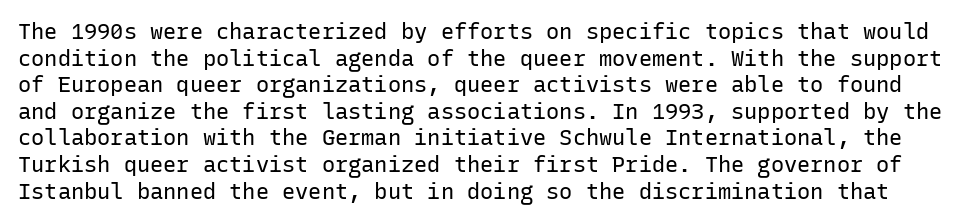
Q: Is the text bold? A: No.
Q: Is the text italic (slanted)? A: No, it is upright.
Q: Is the text underlined? A: No.
Q: Is the spacing between letters normal or unusually wide? A: Normal.
